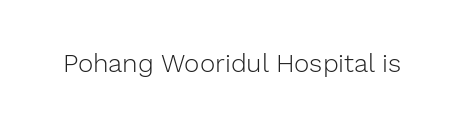
The image shows 26 px text type, upright; set normal letter spacing, not underlined.
